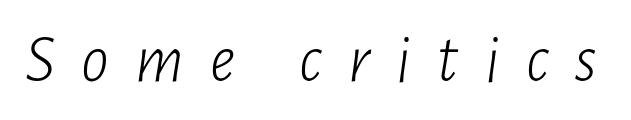
The image shows 69 px light, condensed type, italic (leaning right); set unusually wide letter spacing (+0.38 em), not underlined; low stroke contrast and a medium x-height.
